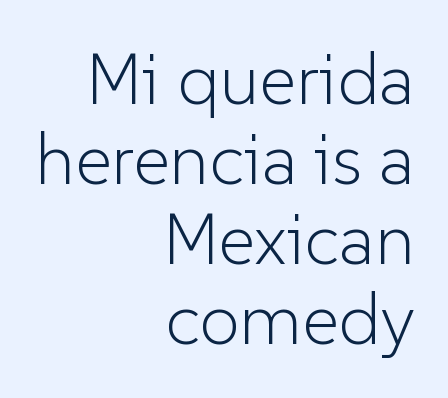
Alignment: flush right. Leading: reduced. Rendered with straight, roman letterforms. Font category for this specimen: sans-serif.
